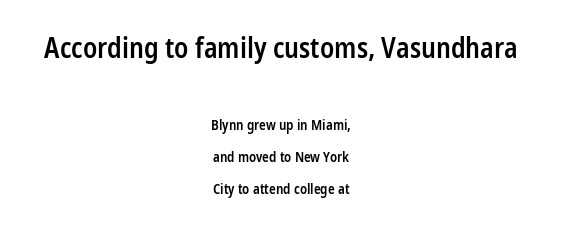
A fair bit of extra ink — the face is semibold, not bold. Type without underlining. Does the leading feel generous? Absolutely, it's lavish. Typographically, this falls in the sans-serif category. The designer gave the opening block more size than the closing block.
